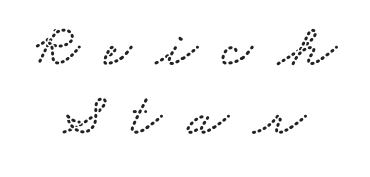
{"serif": "yes", "width": "wide", "stroke_contrast": "low", "x_height": "small", "monospaced": "no", "underline": "no", "align": "center", "line_spacing": "tight", "line_spacing_ratio": 1.15, "letter_spacing": "wide", "letter_spacing_em": 0.42, "glyph_px": 60}
